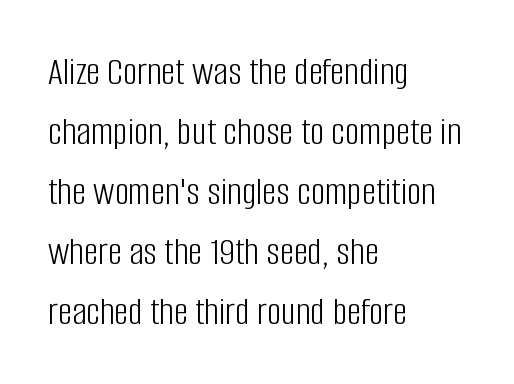
Here the designer chose a conventional face with non-uniform glyph widths. Note: no serifs on the glyphs. This sample uses plain, unmodified letter spacing. Style check: upright.
